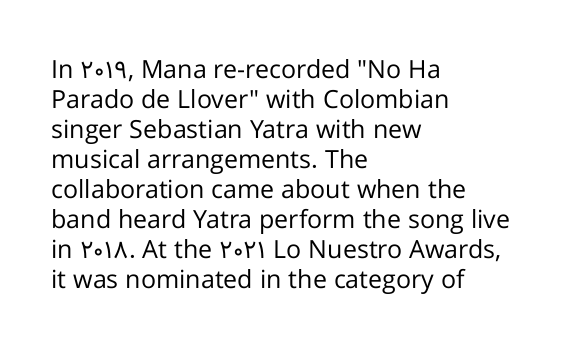
{"italic": "no", "bold": "no", "underline": "no", "align": "left", "line_spacing_ratio": 1.2, "letter_spacing": "normal", "letter_spacing_em": 0.0, "glyph_px": 25}
